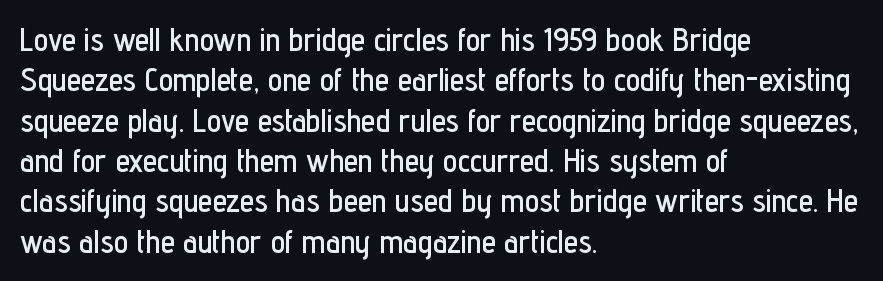
{"serif": "no", "italic": "no", "width": "condensed", "stroke_contrast": "low", "x_height": "medium", "monospaced": "no", "underline": "no", "align": "left", "line_spacing": "normal", "line_spacing_ratio": 1.26, "letter_spacing": "normal", "letter_spacing_em": 0.0, "glyph_px": 32}
